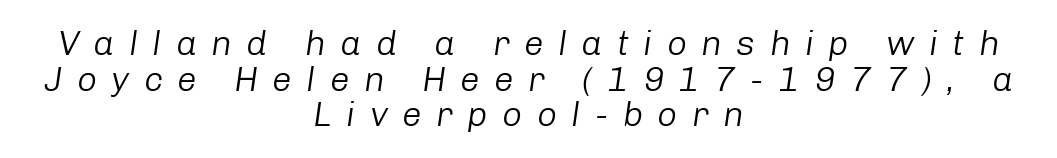
Varying glyph widths throughout — classic text-font behaviour. Whoever set this chose condensed vertical rhythm over breathing room. Layout note: lines centered. Weight: in the light-to-regular range. Underlining? Definitely not there.
